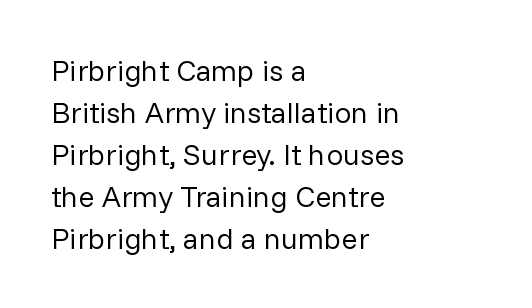
{"serif": "no", "italic": "no", "bold": "no", "weight": "regular", "width": "normal", "stroke_contrast": "low", "x_height": "medium", "monospaced": "no", "underline": "no", "align": "left", "line_spacing": "normal", "line_spacing_ratio": 1.4, "letter_spacing": "normal", "letter_spacing_em": 0.0, "glyph_px": 30}
